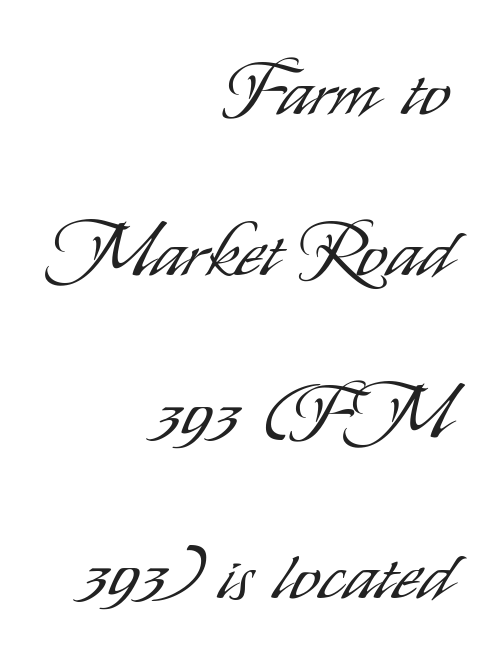
Q: Is the text bold? A: No.
Q: Is the text italic (slanted)? A: Yes.
Q: Is the typeface a serif or a sans-serif typeface? A: Sans-serif.
Q: Is the text underlined? A: No.
Q: How is the paragraph aligned? A: Right-aligned.
Q: Is the spacing between letters normal or unusually wide? A: Normal.
Q: Is the spacing between lines tight, normal or loose? A: Loose.
Q: Width (condensed, normal, or wide)? A: Condensed.
Q: Stroke contrast? A: Low.
Q: x-height? A: Small.
Q: Monospaced? A: No.
